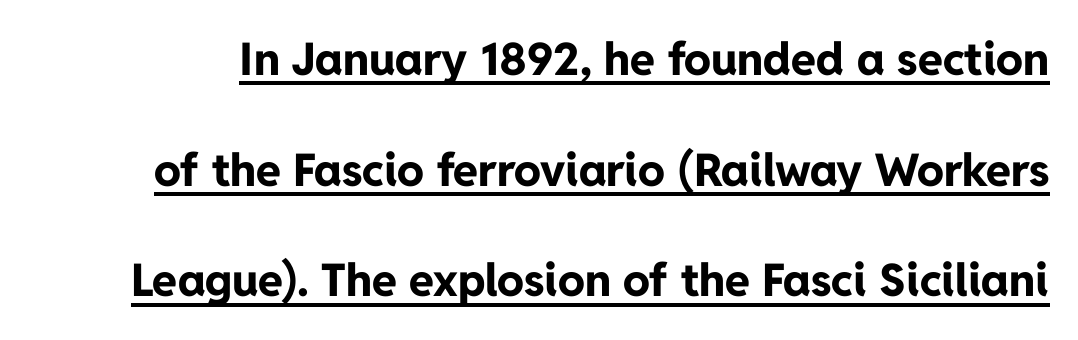
{"serif": "no", "italic": "no", "bold": "yes", "weight": "bold", "width": "normal", "stroke_contrast": "low", "x_height": "medium", "monospaced": "no", "underline": "yes", "line_spacing": "loose", "line_spacing_ratio": 2.46, "letter_spacing": "normal", "letter_spacing_em": 0.0, "glyph_px": 45}
